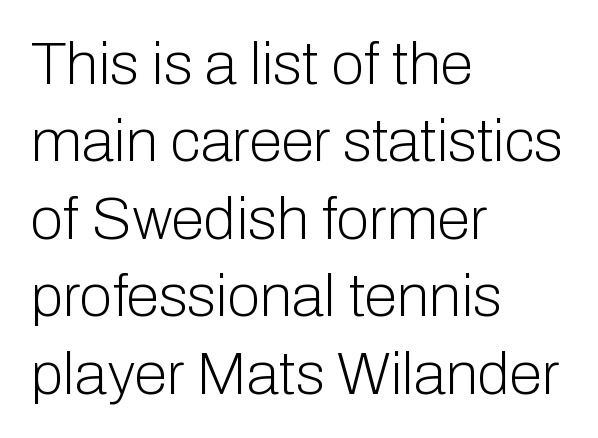
The image shows 60 px light sans-serif type, upright; set left-aligned, normal line spacing (1.29x), normal letter spacing, not underlined; low stroke contrast and a medium x-height.
